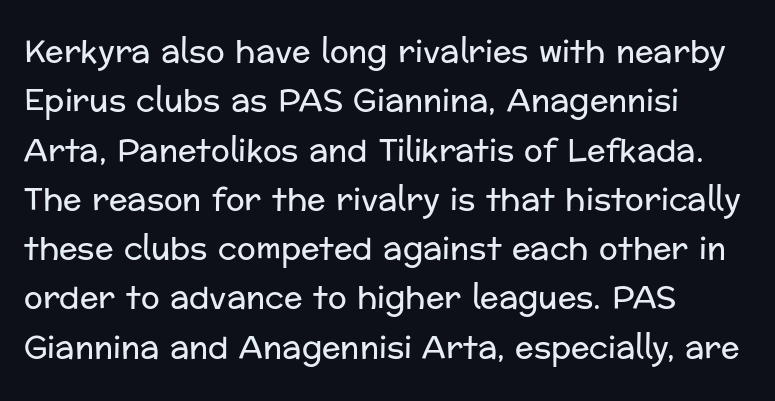
{"serif": "no", "italic": "no", "bold": "no", "weight": "regular", "width": "normal", "stroke_contrast": "low", "x_height": "medium", "monospaced": "no", "underline": "no", "align": "left", "line_spacing": "normal", "line_spacing_ratio": 1.59, "letter_spacing": "normal", "letter_spacing_em": 0.0, "glyph_px": 31}
